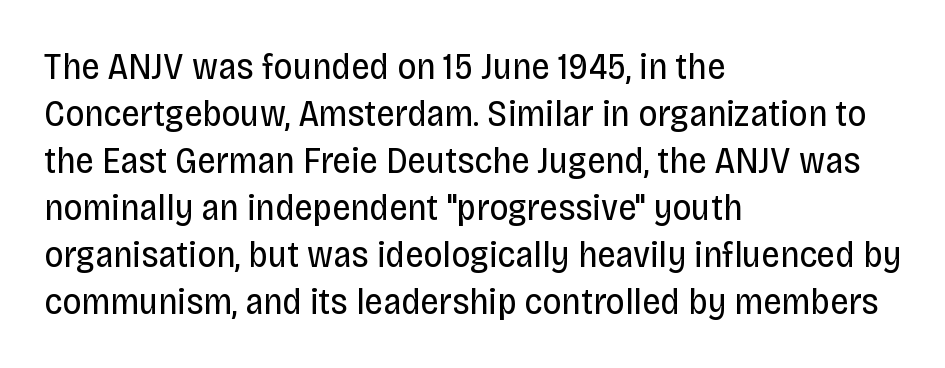
In terms of letterform style, serifs are entirely absent. The designer left line spacing at the default. Compared with a centered layout, this one pins lines to the left instead. Italic: no, the glyphs are upright roman.
